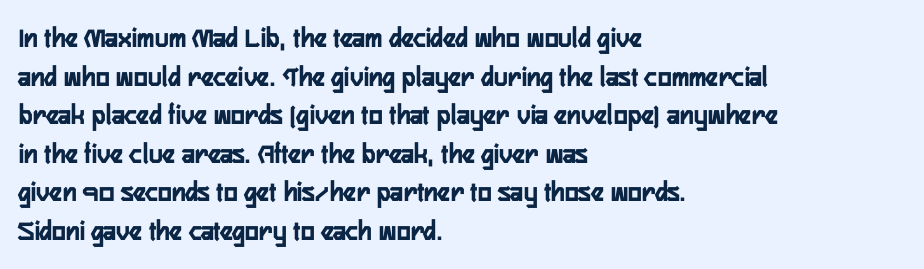
Q: Is the text bold? A: Yes.
Q: Is the text italic (slanted)? A: No, it is upright.
Q: Is the typeface a serif or a sans-serif typeface? A: Sans-serif.
Q: Is the text underlined? A: No.
Q: How is the paragraph aligned? A: Left-aligned.
Q: Is the spacing between letters normal or unusually wide? A: Normal.
Q: Is the spacing between lines tight, normal or loose? A: Normal.
Q: Width (condensed, normal, or wide)? A: Condensed.
Q: Stroke contrast? A: Low.
Q: x-height? A: Medium.
Q: Monospaced? A: No.
